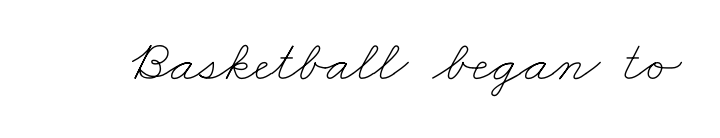
The image shows 59 px thin, wide type; set normal letter spacing, not underlined; low stroke contrast and a small x-height.
